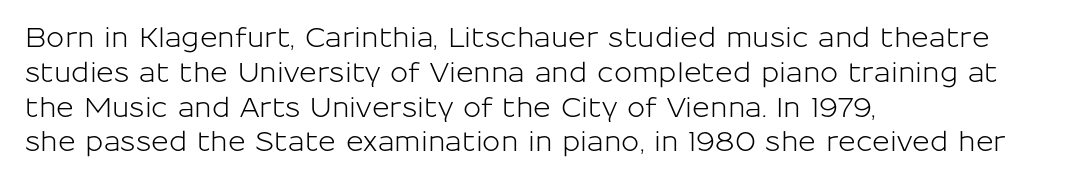
{"italic": "no", "underline": "no", "align": "left", "line_spacing": "normal", "line_spacing_ratio": 1.29, "letter_spacing": "normal", "letter_spacing_em": 0.0, "glyph_px": 27}
